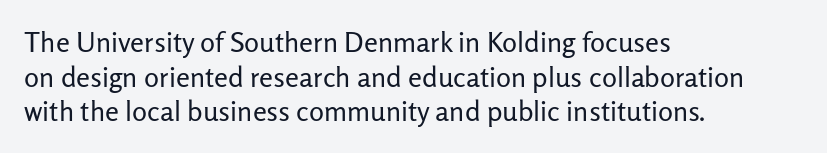
Q: Is the text bold? A: No.
Q: Is the text italic (slanted)? A: No, it is upright.
Q: Is the typeface a serif or a sans-serif typeface? A: Sans-serif.
Q: Is the text underlined? A: No.
Q: How is the paragraph aligned? A: Left-aligned.
Q: Is the spacing between letters normal or unusually wide? A: Normal.
Q: Width (condensed, normal, or wide)? A: Normal.
Q: Stroke contrast? A: Low.
Q: x-height? A: Medium.
Q: Monospaced? A: No.
